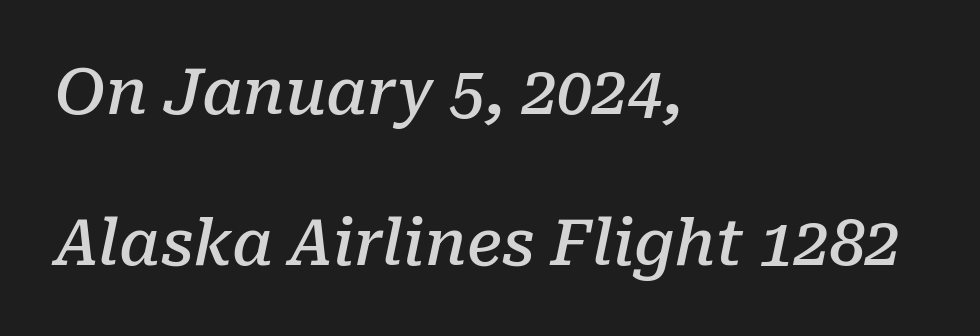
Typographically, this falls in the serif category. The rendering uses a large line-height, opening up the rows. Nobody drew a line under any word here. Compared with an ordinary text face, these strokes are moderately heavier — a semibold. Italic? Definitely — the glyphs are oblique. Caption: multi-line text, flush left, ragged right.
